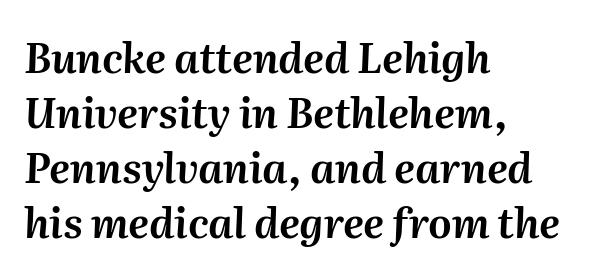
The image shows 41 px text type, italic (leaning right); set left-aligned, normal line spacing (1.34x), normal letter spacing, not underlined; medium stroke contrast and a medium x-height.
